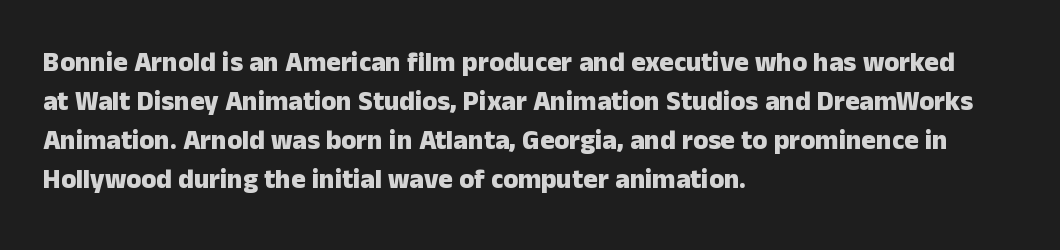
Q: Is the text bold? A: Yes.
Q: Is the text italic (slanted)? A: No, it is upright.
Q: Is the text underlined? A: No.
Q: How is the paragraph aligned? A: Left-aligned.
Q: Is the spacing between letters normal or unusually wide? A: Normal.
Q: Is the spacing between lines tight, normal or loose? A: Normal.
